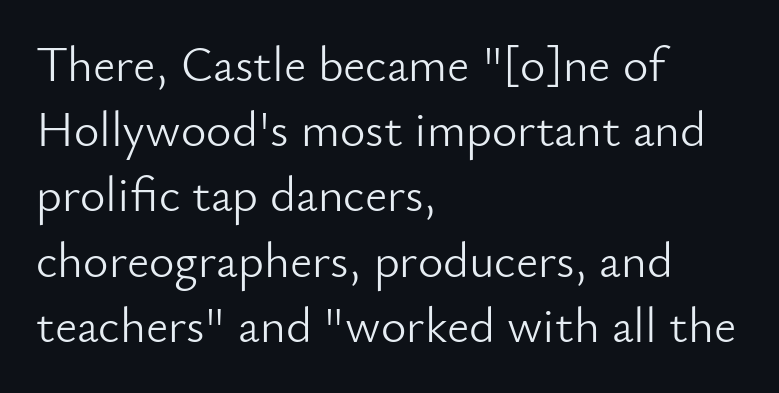
Typeset ragged right — the left edge is the straight one. This is not heavy type; no bold has been used. Any mark beneath the type? The region is blank. A typesetter would call this zero additional tracking. Characters remain perfectly vertical along every line. The lines sit at an ordinary, default distance from one another.
